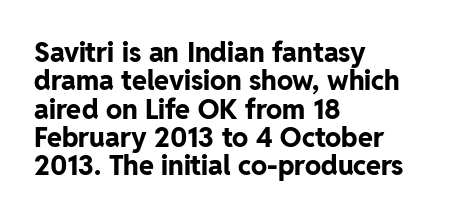
The strip under each line holds only bare page. Bold? Absolutely — the strokes are thick and heavy. Inter-character spacing is left at the font's built-in metrics. The font's upright variant was chosen for this text.
